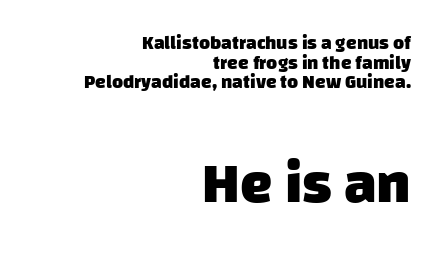
Q: Is the text bold? A: Yes.
Q: Is the typeface a serif or a sans-serif typeface? A: Sans-serif.
Q: Is the text underlined? A: No.
Q: How is the paragraph aligned? A: Right-aligned.
Q: Is the spacing between letters normal or unusually wide? A: Normal.
Q: Is the spacing between lines tight, normal or loose? A: Tight.
Q: Which block of text is set in a larger size, the first (top) or the second (bottom)? A: The second (bottom) one.
Q: Width (condensed, normal, or wide)? A: Normal.
Q: Stroke contrast? A: Low.
Q: x-height? A: Large.
Q: Monospaced? A: No.
